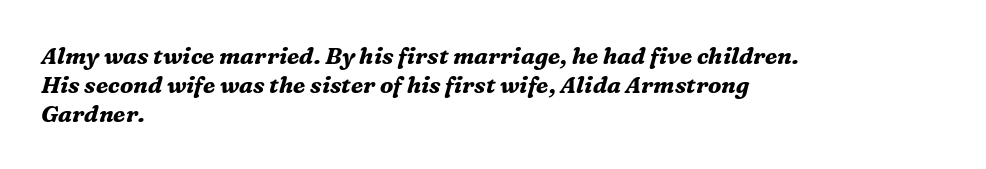
{"italic": "yes", "lean": "right", "slant_degrees": 16, "bold": "yes", "underline": "no", "align": "left", "line_spacing": "normal", "line_spacing_ratio": 1.26, "letter_spacing": "normal", "letter_spacing_em": 0.0, "glyph_px": 23}
